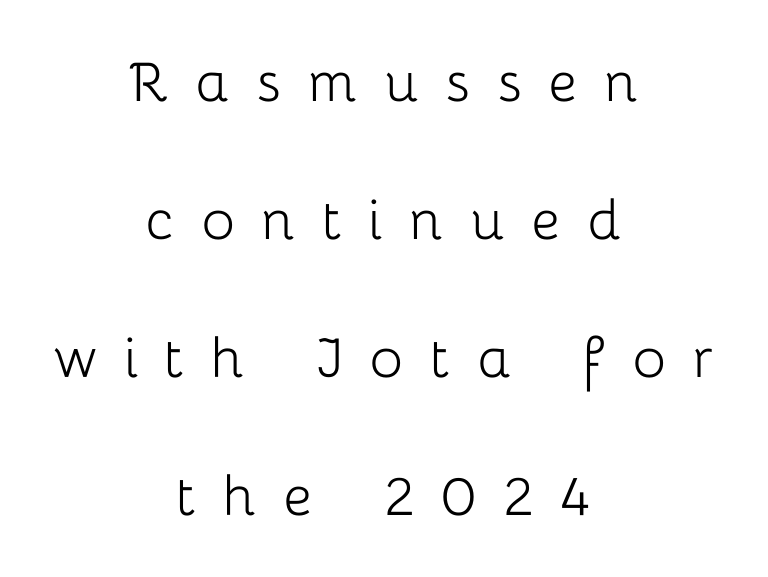
Q: Is the text bold? A: No.
Q: Is the text italic (slanted)? A: No, it is upright.
Q: Is the typeface a serif or a sans-serif typeface? A: Sans-serif.
Q: Is the text underlined? A: No.
Q: How is the paragraph aligned? A: Centered.
Q: Is the spacing between letters normal or unusually wide? A: Unusually wide.
Q: Is the spacing between lines tight, normal or loose? A: Loose.
Q: Width (condensed, normal, or wide)? A: Normal.
Q: Stroke contrast? A: Low.
Q: x-height? A: Medium.
Q: Monospaced? A: No.
